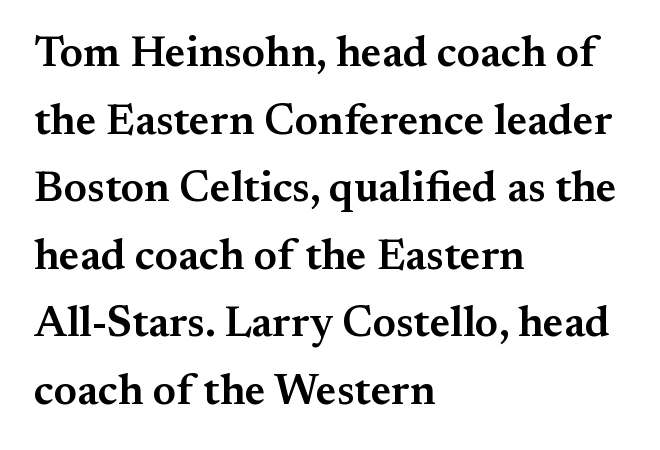
The image shows 43 px semibold serif type, upright; set left-aligned, normal line spacing (1.57x), normal letter spacing, not underlined; medium stroke contrast and a small x-height.
